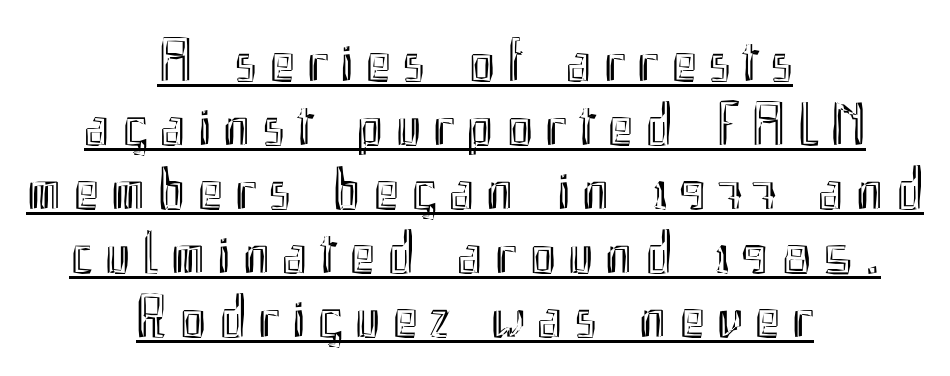
The image shows 61 px condensed type, upright; set centered, tight line spacing (1.05x), unusually wide letter spacing (+0.2 em), underlined; a small x-height.
